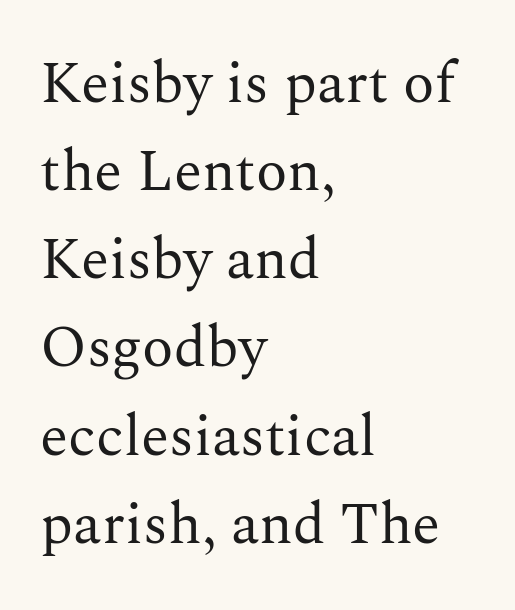
Q: Is the text bold? A: No.
Q: Is the text italic (slanted)? A: No, it is upright.
Q: Is the typeface a serif or a sans-serif typeface? A: Serif.
Q: Is the text underlined? A: No.
Q: How is the paragraph aligned? A: Left-aligned.
Q: Is the spacing between letters normal or unusually wide? A: Normal.
Q: Is the spacing between lines tight, normal or loose? A: Normal.
Q: Width (condensed, normal, or wide)? A: Normal.
Q: Stroke contrast? A: Medium.
Q: x-height? A: Medium.
Q: Monospaced? A: No.
